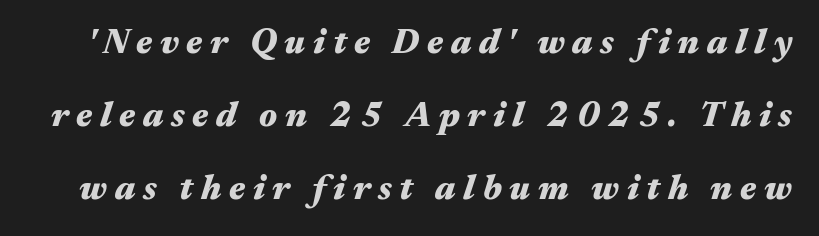
{"italic": "yes", "lean": "right", "slant_degrees": 17, "bold": "yes", "weight": "heavy", "width": "wide", "stroke_contrast": "medium", "x_height": "medium", "monospaced": "no", "underline": "no", "line_spacing": "loose", "line_spacing_ratio": 2.08, "letter_spacing": "wide", "letter_spacing_em": 0.22, "glyph_px": 35}
